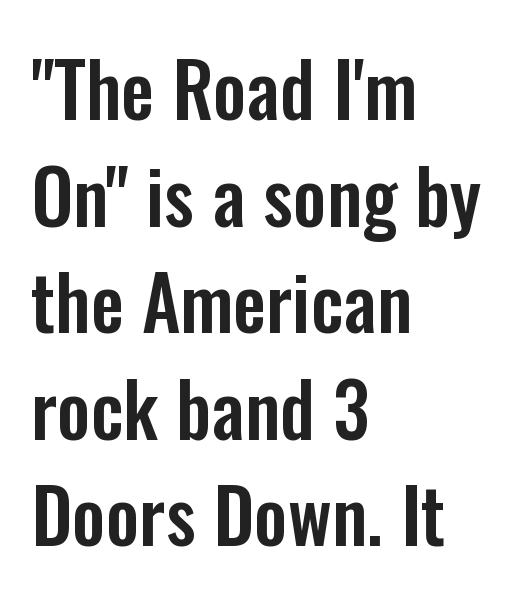
{"serif": "no", "italic": "no", "width": "condensed", "stroke_contrast": "low", "x_height": "medium", "monospaced": "no", "underline": "no", "align": "left", "line_spacing": "normal", "line_spacing_ratio": 1.44, "letter_spacing": "normal", "letter_spacing_em": 0.0, "glyph_px": 74}
